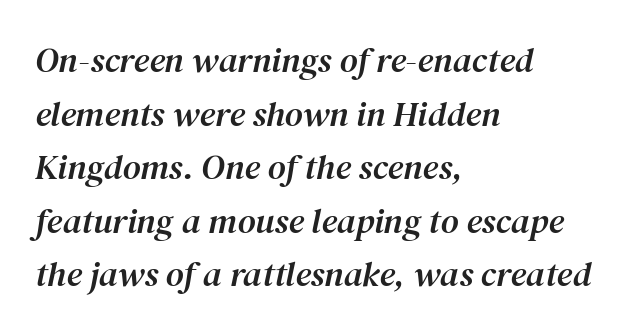
Q: Is the text italic (slanted)? A: Yes, it leans right by about 12 degrees.
Q: Is the typeface a serif or a sans-serif typeface? A: Serif.
Q: Is the text underlined? A: No.
Q: How is the paragraph aligned? A: Left-aligned.
Q: Is the spacing between letters normal or unusually wide? A: Normal.
Q: Is the spacing between lines tight, normal or loose? A: Normal.
Q: Width (condensed, normal, or wide)? A: Normal.
Q: Stroke contrast? A: Medium.
Q: x-height? A: Medium.
Q: Monospaced? A: No.
